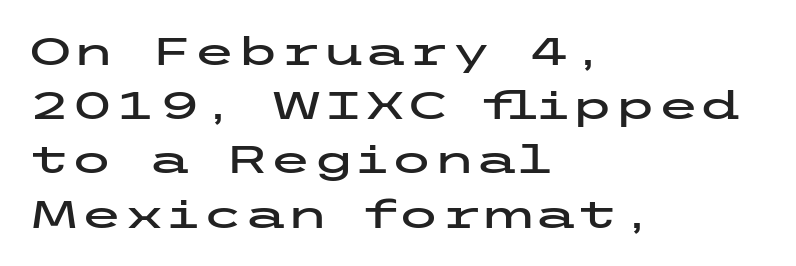
Q: Is the text italic (slanted)? A: No, it is upright.
Q: Is the typeface a serif or a sans-serif typeface? A: Sans-serif.
Q: Is the text underlined? A: No.
Q: How is the paragraph aligned? A: Left-aligned.
Q: Is the spacing between letters normal or unusually wide? A: Normal.
Q: Is the spacing between lines tight, normal or loose? A: Normal.
Q: Width (condensed, normal, or wide)? A: Wide.
Q: Stroke contrast? A: Low.
Q: x-height? A: Medium.
